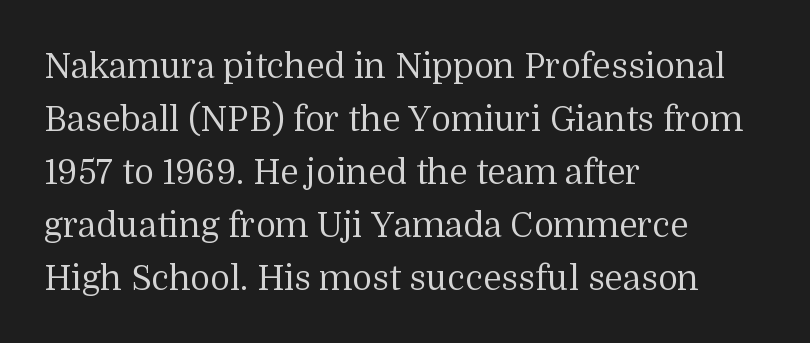
The leading is moderate, giving the passage an even texture. Compared with a centered layout, this one pins lines to the left instead. This rendering leaves character spacing at its baseline value. Notice how the stems are strictly vertical — no italics here.
